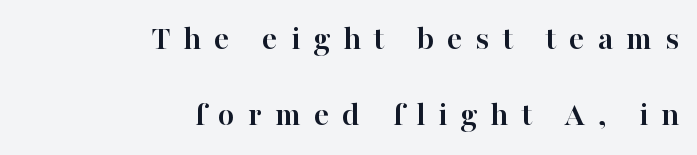
You could not count columns in this text — the font is proportionally spaced. Posture: upright roman. The lines in this sample share a right terminus and differ only in where they begin. Are there feet on the stems? There are — it's a serif.
